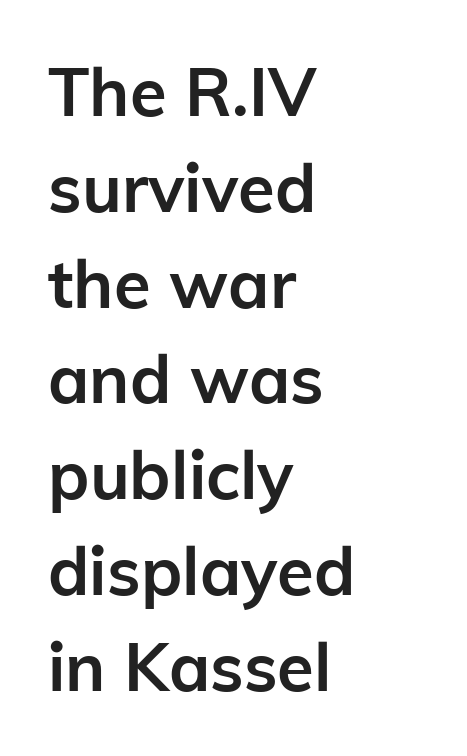
{"serif": "no", "italic": "no", "bold": "yes", "weight": "semibold", "width": "normal", "stroke_contrast": "low", "x_height": "medium", "monospaced": "no", "underline": "no", "align": "left", "line_spacing": "normal", "line_spacing_ratio": 1.43, "letter_spacing": "normal", "letter_spacing_em": 0.0, "glyph_px": 67}
